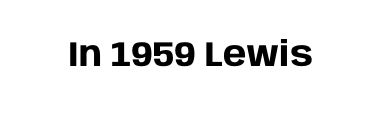
Q: Is the text bold? A: Yes.
Q: Is the text italic (slanted)? A: No, it is upright.
Q: Is the typeface a serif or a sans-serif typeface? A: Sans-serif.
Q: Is the text underlined? A: No.
Q: Is the spacing between letters normal or unusually wide? A: Normal.
Q: Width (condensed, normal, or wide)? A: Normal.
Q: Stroke contrast? A: Low.
Q: x-height? A: Large.
Q: Monospaced? A: No.
